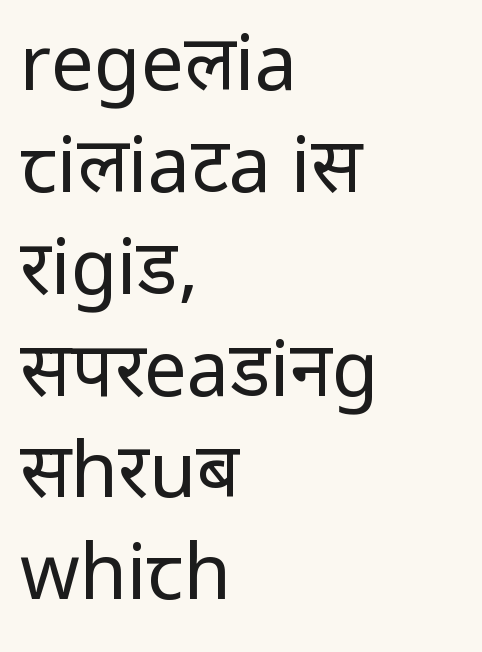
{"serif": "no", "italic": "no", "bold": "no", "weight": "regular", "width": "condensed", "stroke_contrast": "low", "underline": "no", "align": "left", "line_spacing": "normal", "line_spacing_ratio": 1.34, "letter_spacing": "normal", "letter_spacing_em": 0.0, "glyph_px": 76}
